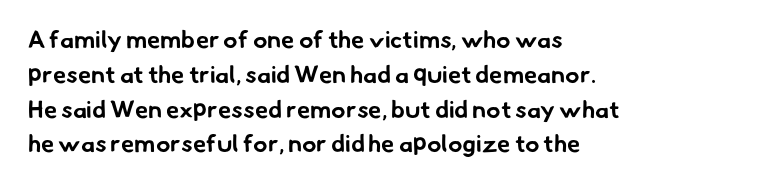
Q: Is the text bold? A: Yes.
Q: Is the text underlined? A: No.
Q: How is the paragraph aligned? A: Left-aligned.
Q: Is the spacing between letters normal or unusually wide? A: Normal.
Q: Is the spacing between lines tight, normal or loose? A: Normal.
